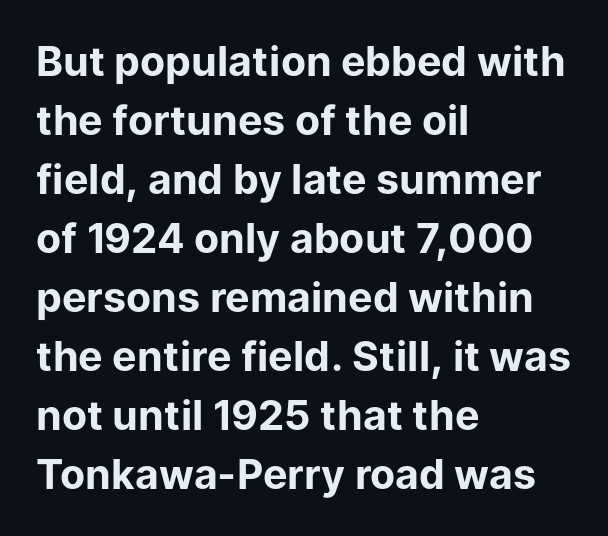
The image shows 41 px bold sans-serif type, upright; set left-aligned, normal line spacing (1.44x), normal letter spacing, not underlined; low stroke contrast and a medium x-height.
